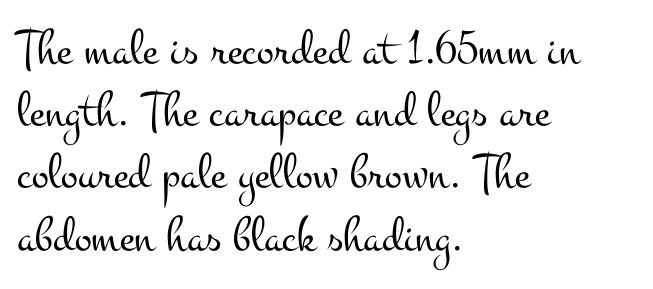
The image shows 51 px light, wide serif type; set left-aligned, line spacing 1.22x, normal letter spacing, not underlined; medium stroke contrast and a small x-height.
